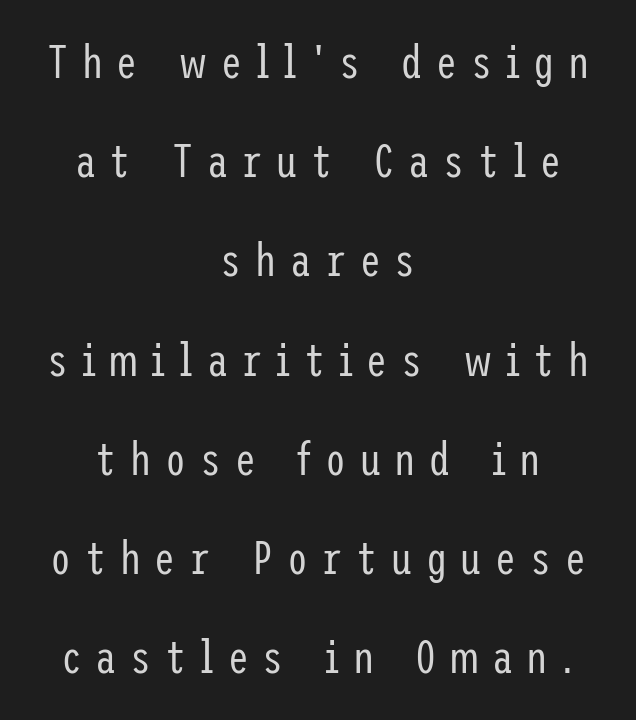
Q: Is the text bold? A: No.
Q: Is the text italic (slanted)? A: No, it is upright.
Q: Is the typeface a serif or a sans-serif typeface? A: Sans-serif.
Q: Is the text underlined? A: No.
Q: How is the paragraph aligned? A: Centered.
Q: Is the spacing between letters normal or unusually wide? A: Unusually wide.
Q: Is the spacing between lines tight, normal or loose? A: Loose.
Q: Width (condensed, normal, or wide)? A: Condensed.
Q: Stroke contrast? A: Low.
Q: x-height? A: Medium.
